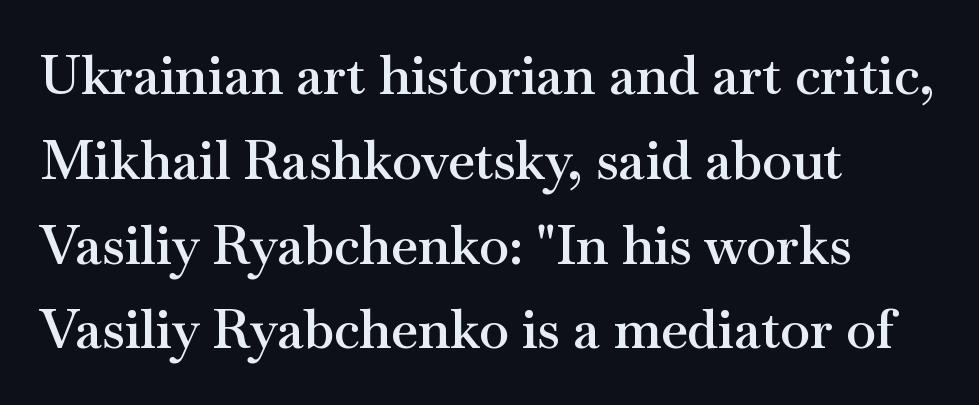
{"serif": "yes", "italic": "no", "bold": "semi", "weight": "semibold", "width": "wide", "stroke_contrast": "medium", "x_height": "small", "monospaced": "no", "underline": "no", "align": "left", "line_spacing": "normal", "line_spacing_ratio": 1.57, "letter_spacing": "normal", "letter_spacing_em": 0.0, "glyph_px": 54}
